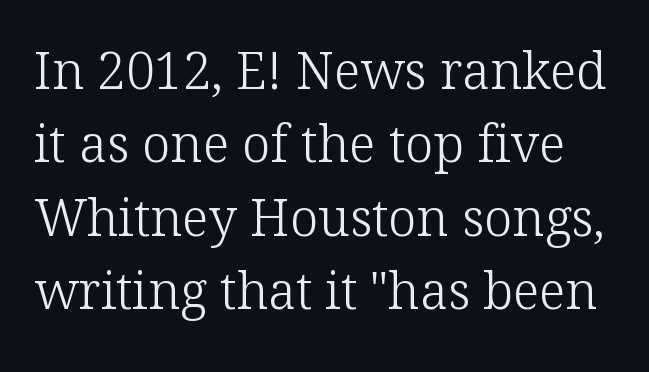
Q: Is the text bold? A: No.
Q: Is the text italic (slanted)? A: No, it is upright.
Q: Is the typeface a serif or a sans-serif typeface? A: Serif.
Q: Is the text underlined? A: No.
Q: Is the spacing between letters normal or unusually wide? A: Normal.
Q: Is the spacing between lines tight, normal or loose? A: Normal.
Q: Width (condensed, normal, or wide)? A: Normal.
Q: Stroke contrast? A: Low.
Q: x-height? A: Medium.
Q: Monospaced? A: No.
